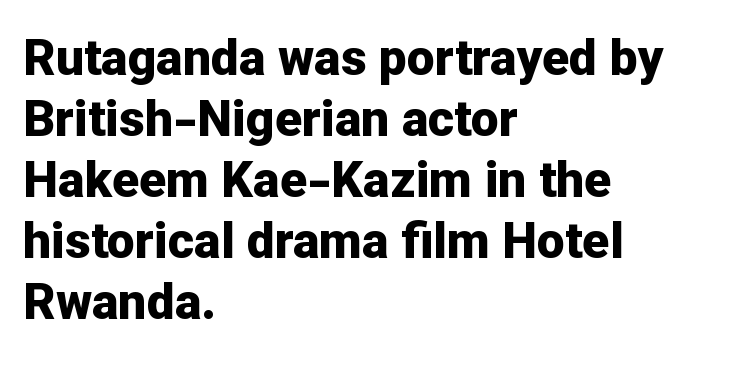
Q: Is the text bold? A: Yes.
Q: Is the text italic (slanted)? A: No, it is upright.
Q: Is the typeface a serif or a sans-serif typeface? A: Sans-serif.
Q: Is the text underlined? A: No.
Q: How is the paragraph aligned? A: Left-aligned.
Q: Is the spacing between letters normal or unusually wide? A: Normal.
Q: Width (condensed, normal, or wide)? A: Normal.
Q: Stroke contrast? A: Low.
Q: x-height? A: Medium.
Q: Monospaced? A: No.
